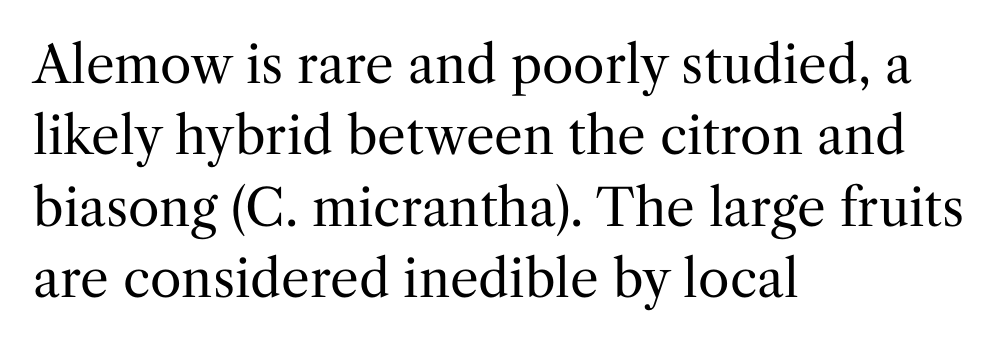
{"serif": "yes", "italic": "no", "bold": "no", "weight": "regular", "width": "normal", "stroke_contrast": "medium", "x_height": "medium", "monospaced": "no", "underline": "no", "align": "left", "line_spacing": "normal", "line_spacing_ratio": 1.4, "letter_spacing": "normal", "letter_spacing_em": 0.0, "glyph_px": 51}
